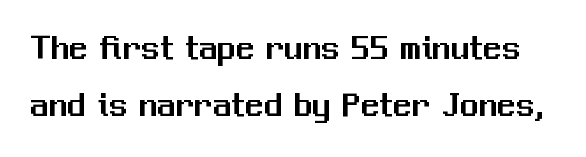
Q: Is the text italic (slanted)? A: No, it is upright.
Q: Is the typeface a serif or a sans-serif typeface? A: Sans-serif.
Q: Is the text underlined? A: No.
Q: Is the spacing between letters normal or unusually wide? A: Normal.
Q: Is the spacing between lines tight, normal or loose? A: Normal.
Q: Width (condensed, normal, or wide)? A: Normal.
Q: Stroke contrast? A: Medium.
Q: x-height? A: Medium.
Q: Monospaced? A: No.
